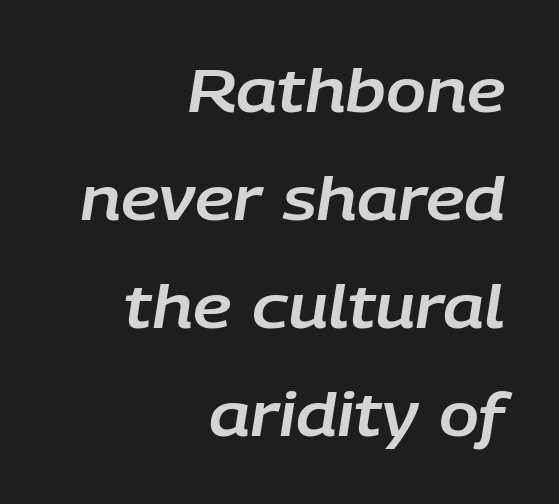
These lines were composed using italics. Which margin do the lines hug? The right one — the left edge is uneven. Has an underline been added? It has not. These lines are rendered in a variable-pitch font. A typesetter would call this zero additional tracking.
